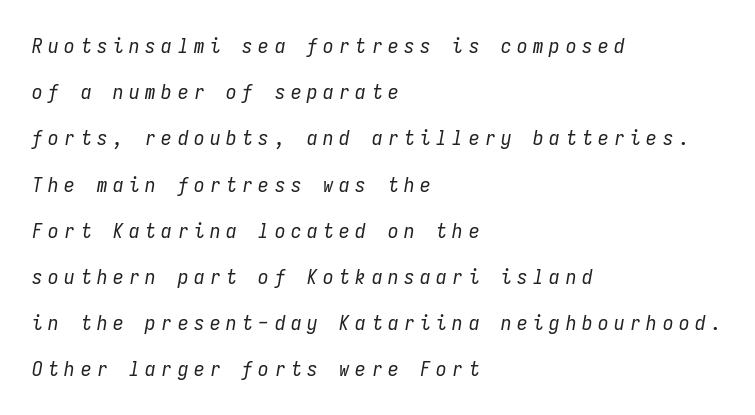
On a weight scale, this lands at 450 or below. In terms of posture, this sample is oblique. Visually the block forms a straight wall on the left and a jagged coastline on the right. Type without underlining. Interline gaps are noticeably wide in this sample.
